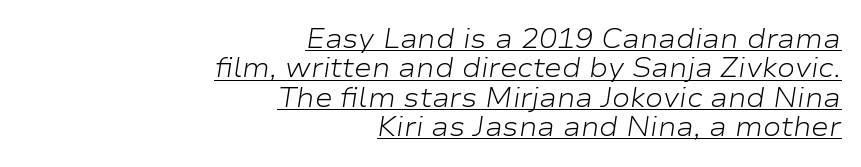
{"italic": "yes", "lean": "right", "slant_degrees": 9, "bold": "no", "underline": "yes", "align": "right", "line_spacing": "tight", "line_spacing_ratio": 1.09, "letter_spacing": "normal", "letter_spacing_em": 0.0, "glyph_px": 27}
